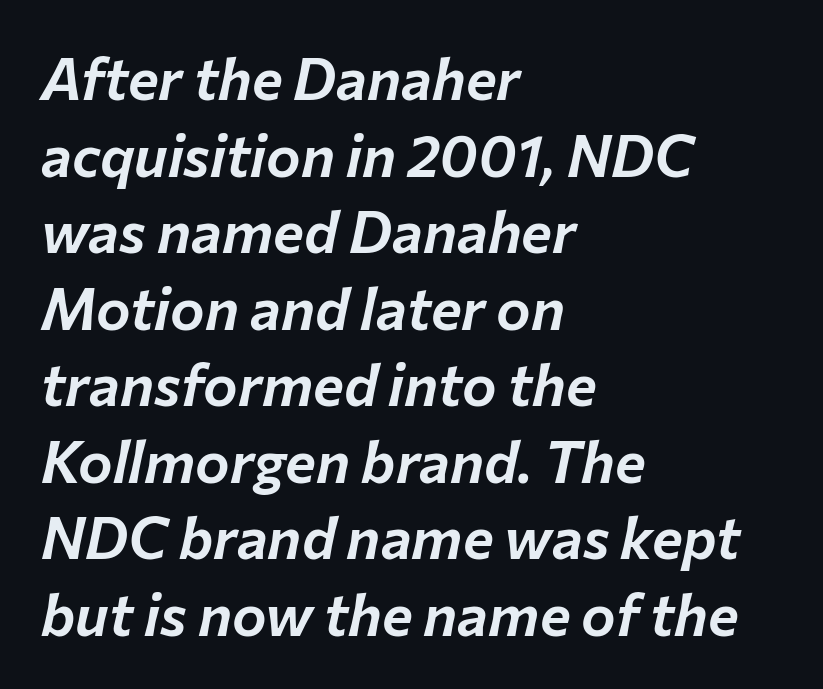
{"italic": "yes", "lean": "right", "slant_degrees": 12, "width": "normal", "stroke_contrast": "low", "x_height": "medium", "monospaced": "no", "underline": "no", "align": "left", "line_spacing": "normal", "line_spacing_ratio": 1.32, "letter_spacing": "normal", "letter_spacing_em": 0.0, "glyph_px": 58}
